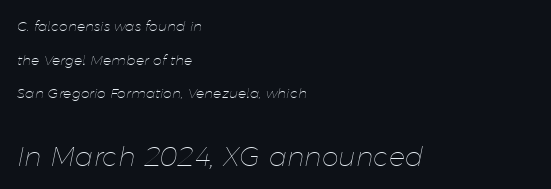
Q: Is the text bold? A: No.
Q: Is the text italic (slanted)? A: Yes, it leans right by about 11 degrees.
Q: Is the text underlined? A: No.
Q: How is the paragraph aligned? A: Left-aligned.
Q: Is the spacing between letters normal or unusually wide? A: Normal.
Q: Is the spacing between lines tight, normal or loose? A: Loose.
Q: Which block of text is set in a larger size, the first (top) or the second (bottom)? A: The second (bottom) one.
